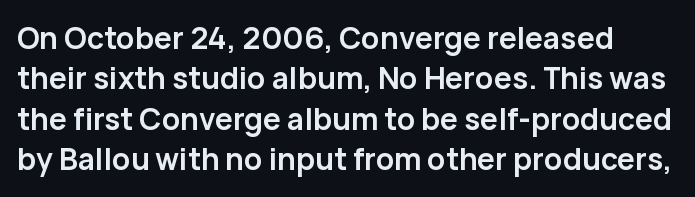
This sample uses an upright cut, with every glyph sitting square on the baseline. Typographically, this falls in the sans-serif category. Do the characters align in a grid? No, the font is proportional. Students, this is bold: see how much ink each stroke carries.
